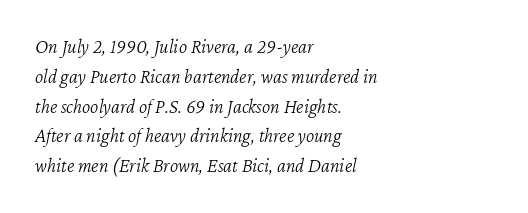
{"italic": "yes", "lean": "right", "slant_degrees": 12, "bold": "no", "underline": "no", "align": "left", "line_spacing": "normal", "line_spacing_ratio": 1.49, "letter_spacing": "normal", "letter_spacing_em": 0.0, "glyph_px": 20}
